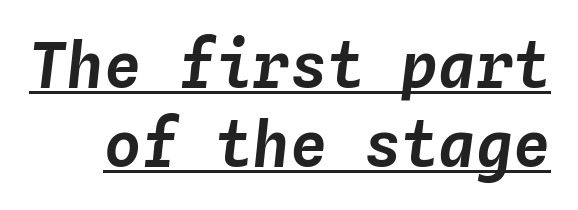
Q: Is the text italic (slanted)? A: Yes, it leans right by about 4 degrees.
Q: Is the text underlined? A: Yes.
Q: Is the spacing between letters normal or unusually wide? A: Normal.
Q: Is the spacing between lines tight, normal or loose? A: Normal.
Q: Width (condensed, normal, or wide)? A: Normal.
Q: Stroke contrast? A: Low.
Q: x-height? A: Medium.
Q: Monospaced? A: Yes.
